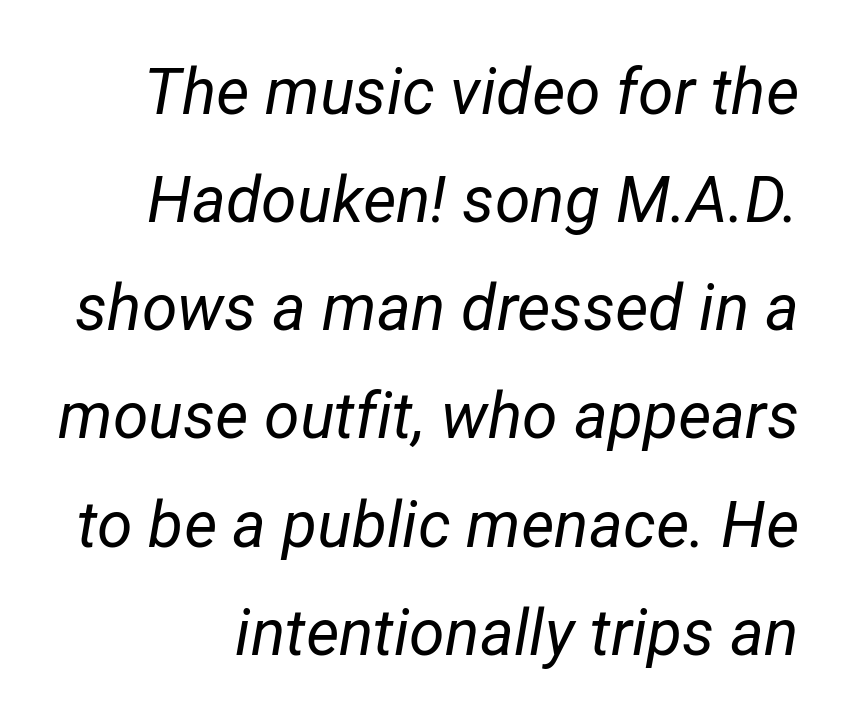
Horizontal bands of white between lines are of average thickness. The gap between lines stays unmarked. The passage shown has conventional tracking throughout. Slant detected: the letters are inclined. Looks like regular typesetting: each glyph gets only the width it needs.
